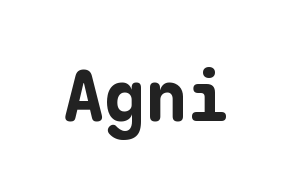
Ascenders rise straight up at ninety degrees. Looks like terminal output: every glyph gets an equal slot. The tracking reads as untouched default to a designer's eye. The passage shown is typeset with a sans-serif family. A dark, heavy texture on the line: the type is bold. Quick note: underline off.
